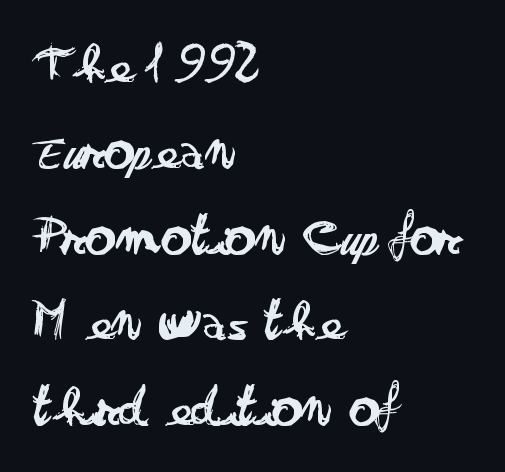
Character widths vary here, with narrow letters taking less room than wide ones. Observe the absence of serifs on each vertical stroke in this sample. This sample keeps an unexceptional amount of space between lines. Letters rest on an invisible, unmarked baseline.
